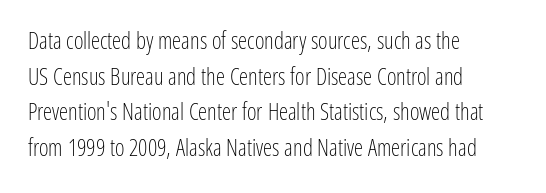
Baseline-to-baseline distance is the conventional proportion of letter height. The passage is arranged the way most books set body copy — flush left. The glyphs are unaccompanied by any horizontal stroke below them. The gaps between neighbouring characters are ordinary and unremarkable.
